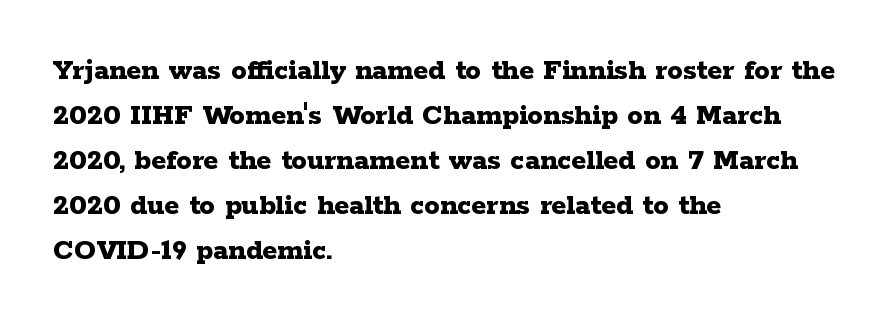
{"serif": "yes", "italic": "no", "bold": "yes", "weight": "bold", "width": "wide", "stroke_contrast": "low", "x_height": "medium", "monospaced": "no", "underline": "no", "align": "left", "line_spacing": "normal", "line_spacing_ratio": 1.45, "letter_spacing": "normal", "letter_spacing_em": 0.0, "glyph_px": 31}
